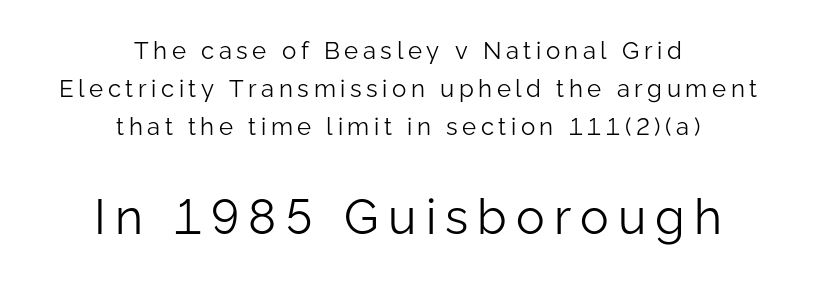
A bare baseline throughout the passage. Spacing verdict: proportional, widths tailored to each character. One-word summary of the alignment: center. Vertical stems look standard width or narrower in stroke. Quick note: interline space is typical. Each letter's strokes conclude bluntly, with no projecting serifs.
